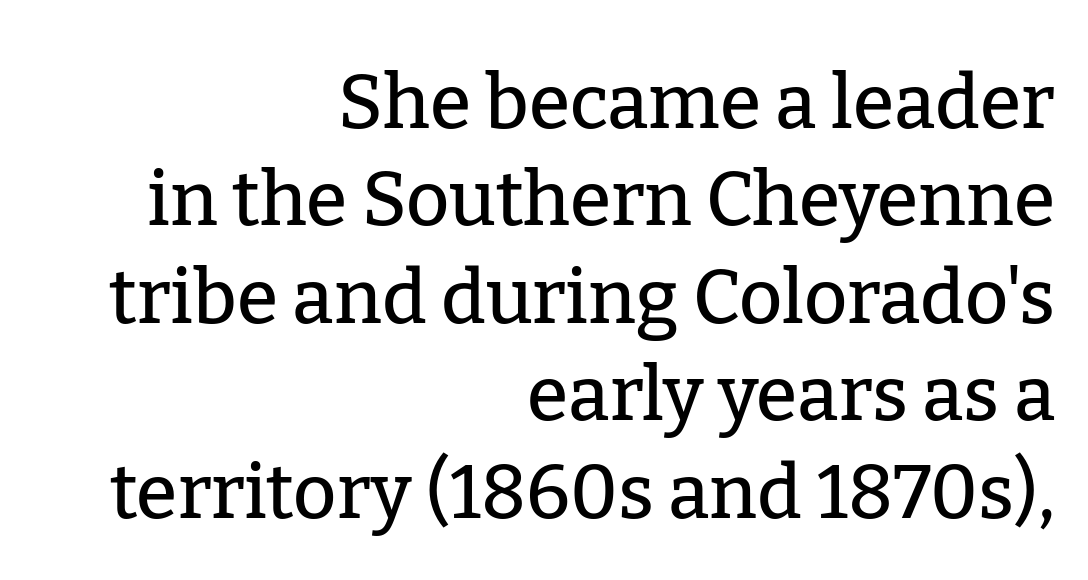
When letters stand straight like this, we call the style roman or upright. The line texture is even and compact thanks to regular tracking. Caption: multi-line text, flush right, ragged left. A clean baseline with only descenders dipping below it. Is this a fixed-width face? No — the glyphs have proportional, varying widths. The passage shown stacks its lines at a standard gap.
